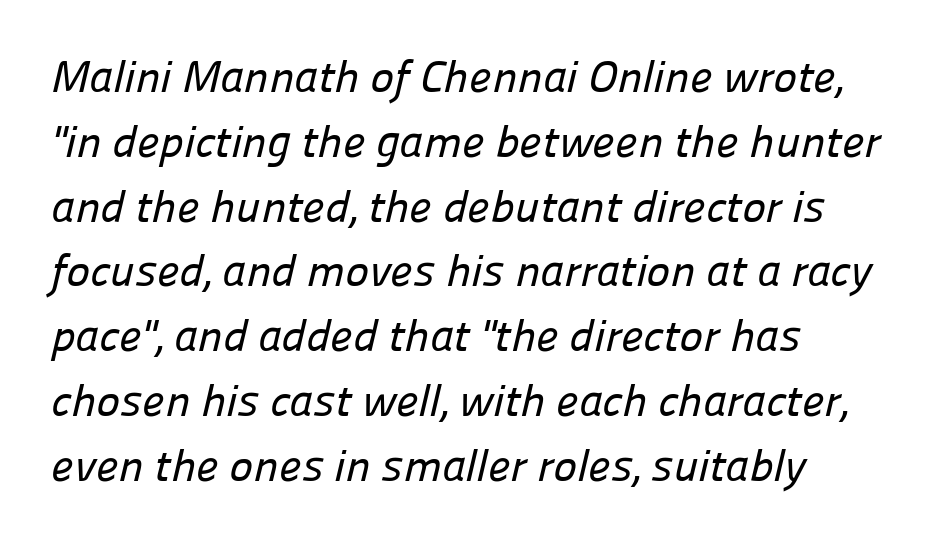
Serif or sans? Sans — the stroke terminals are bare. Regular leading. Tracking here is standard; glyphs follow each other at the usual distance. A bare baseline throughout the passage. Looks like regular typesetting: each glyph gets only the width it needs.
